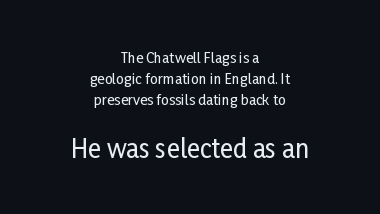
Q: Is the text italic (slanted)? A: No, it is upright.
Q: Is the text underlined? A: No.
Q: How is the paragraph aligned? A: Centered.
Q: Is the spacing between letters normal or unusually wide? A: Normal.
Q: Is the spacing between lines tight, normal or loose? A: Normal.
Q: Which block of text is set in a larger size, the first (top) or the second (bottom)? A: The second (bottom) one.
